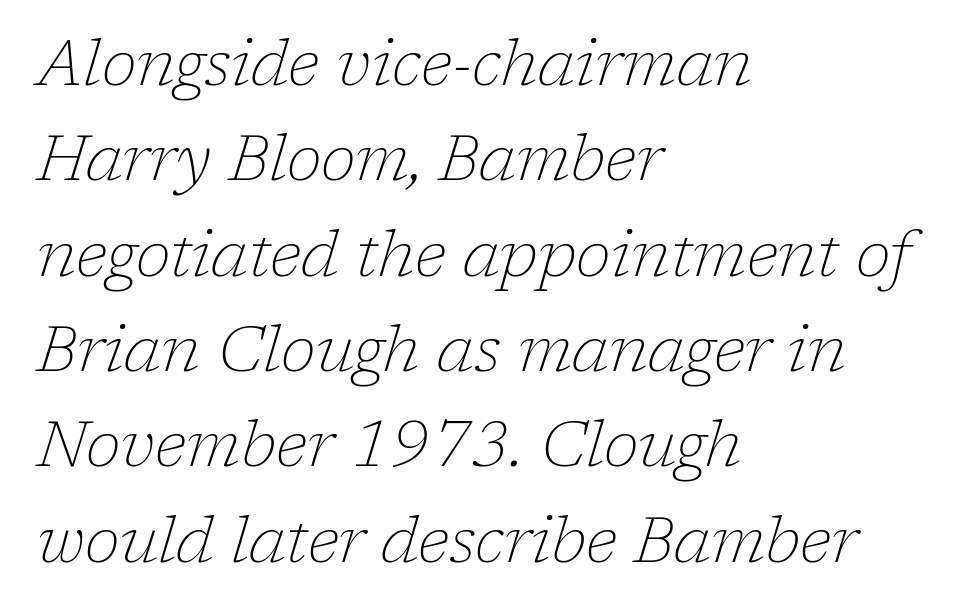
You could call the tracking neutral — neither tight nor loose. The letters advance in unequal steps, a hallmark of proportional type. Look at the bottom of the vertical strokes: they flare into serifs here. Is the type slanted? Yes — the strokes lean at a clear angle. Has an underline been added? It has not. One-word summary of the alignment: left.
